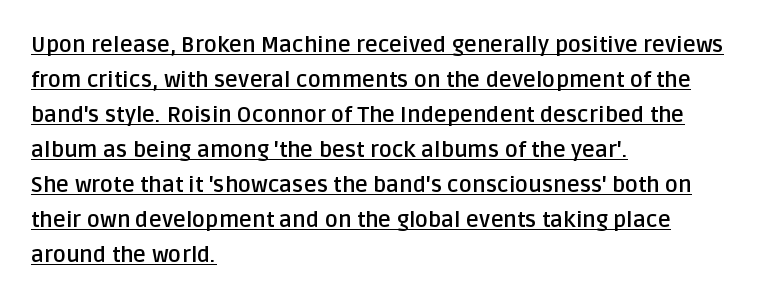
The image shows 22 px bold type, upright; set left-aligned, normal line spacing (1.59x), normal letter spacing, underlined.
